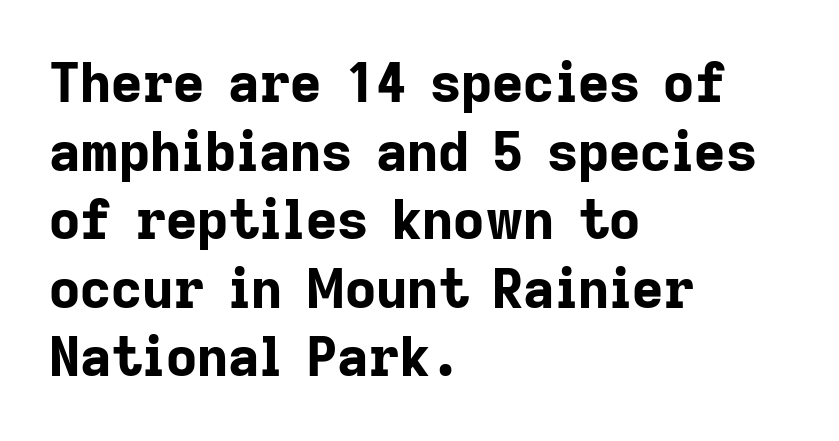
Q: Is the text bold? A: Yes.
Q: Is the text italic (slanted)? A: No, it is upright.
Q: Is the typeface a serif or a sans-serif typeface? A: Sans-serif.
Q: Is the text underlined? A: No.
Q: How is the paragraph aligned? A: Left-aligned.
Q: Is the spacing between letters normal or unusually wide? A: Normal.
Q: Is the spacing between lines tight, normal or loose? A: Normal.
Q: Width (condensed, normal, or wide)? A: Normal.
Q: Stroke contrast? A: Low.
Q: x-height? A: Medium.
Q: Monospaced? A: No.
